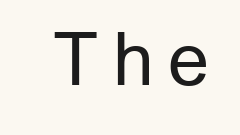
The image shows 72 px regular-weight sans-serif type, upright; set unusually wide letter spacing (+0.2 em), not underlined; low stroke contrast and a medium x-height.
